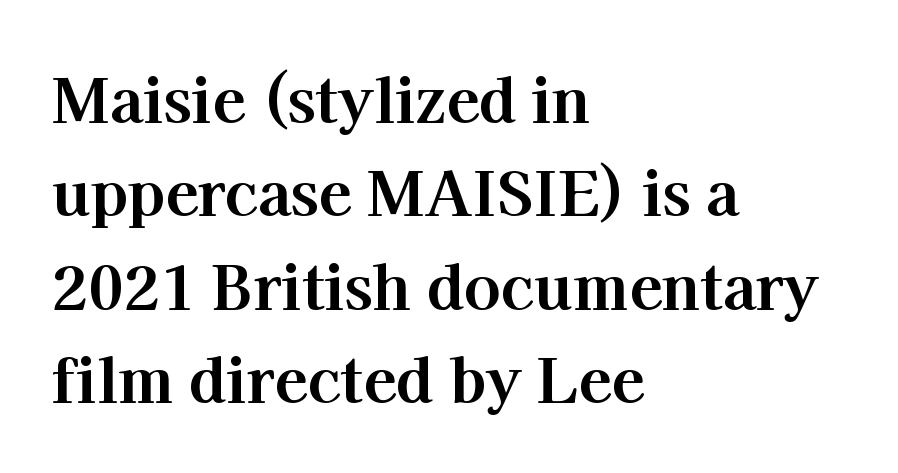
The image shows 61 px bold serif type, upright; set left-aligned, normal line spacing (1.53x), normal letter spacing, not underlined; high stroke contrast and a medium x-height.
